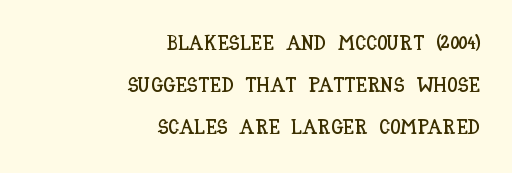
Q: Is the text italic (slanted)? A: No, it is upright.
Q: Is the text underlined? A: No.
Q: How is the paragraph aligned? A: Right-aligned.
Q: Is the spacing between letters normal or unusually wide? A: Normal.
Q: Is the spacing between lines tight, normal or loose? A: Loose.
